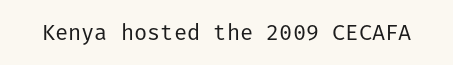
Q: Is the text bold? A: No.
Q: Is the text italic (slanted)? A: No, it is upright.
Q: Is the text underlined? A: No.
Q: Is the spacing between letters normal or unusually wide? A: Normal.
